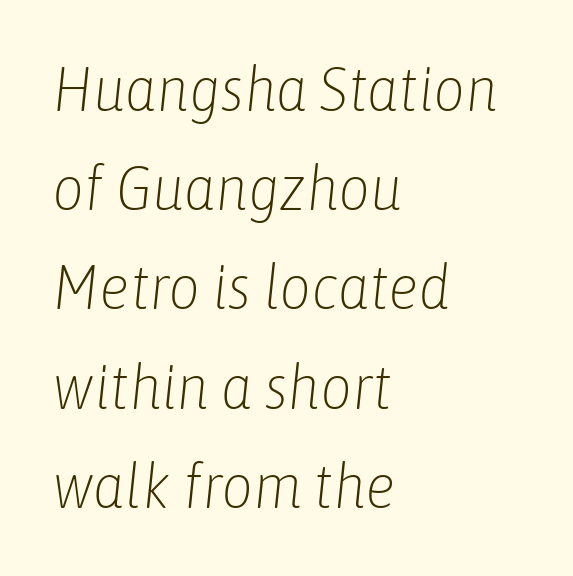
The image shows 62 px light, condensed type, italic (leaning right); set left-aligned, normal line spacing (1.6x), normal letter spacing, not underlined; low stroke contrast and a medium x-height.
